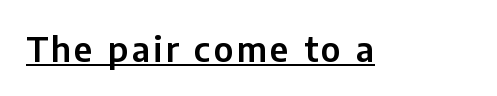
{"serif": "no", "italic": "no", "width": "normal", "stroke_contrast": "low", "x_height": "medium", "monospaced": "no", "underline": "yes", "glyph_px": 34}
